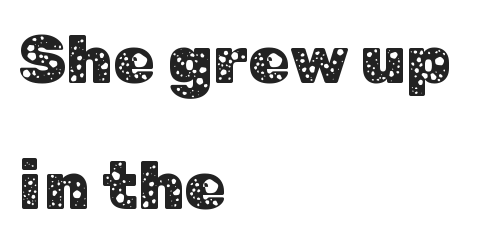
Each word holds together tightly as a unit, with standard inter-letter gaps. The face used here is a sans, in the tradition of grotesques and geometrics. The rendering anchors every line to the left-hand side. You could not count columns in this text — the font is proportionally spaced. Lines of text with bare space underneath. Italic: no, the glyphs are upright roman.
